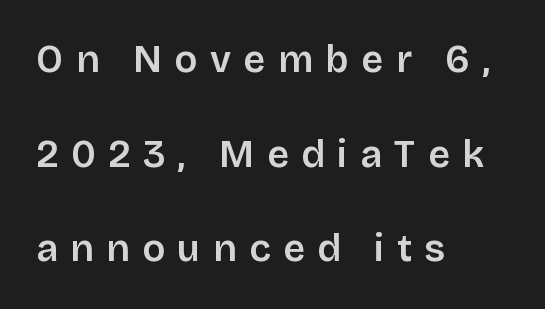
Designer's note — italics off, roman on. Glance below the letters and you will spot only blank space. A typesetter would call this leading open, well beyond the default. The paragraph has a hard left edge and a soft right edge. Typographically, this falls in the sans-serif category.
